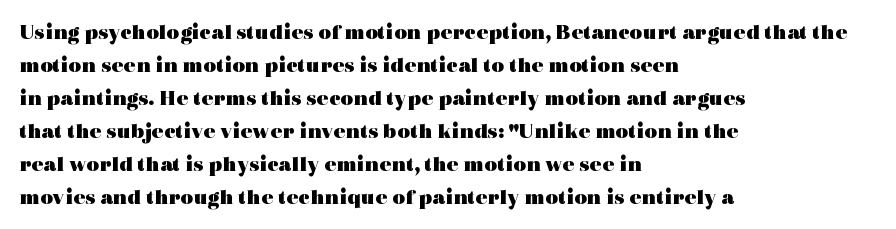
You'd pick this weight for a headline — it's a proper bold. The lettering holds an erect, upright posture throughout. Glance below the letters and you will spot only blank space. Layout note: lines flush left. Characters follow at the spacing the type designer built in. These lines sit exactly where default settings would place them.
